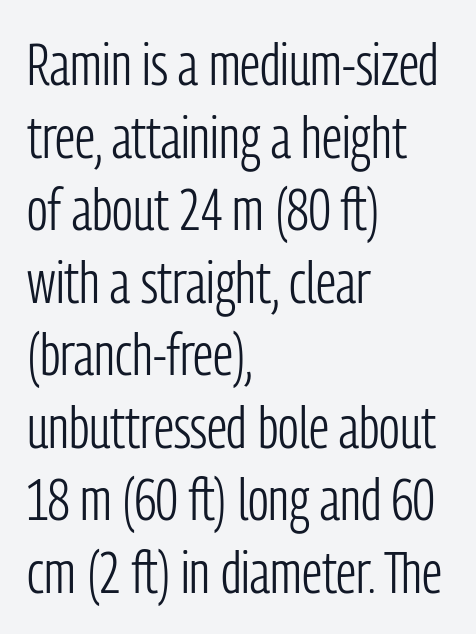
Beneath every word, the page is bare. The typeface has the unassuming heft of standard copy or less. Spacing between characters is what you'd get straight out of the box. Varying glyph widths throughout — classic text-font behaviour.
